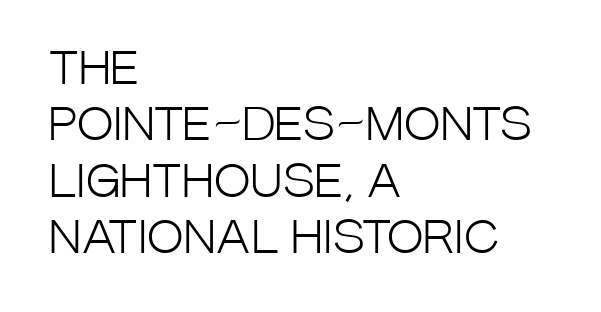
{"serif": "no", "italic": "no", "bold": "no", "weight": "light", "width": "condensed", "stroke_contrast": "low", "x_height": "large", "monospaced": "no", "underline": "no", "align": "left", "line_spacing": "normal", "line_spacing_ratio": 1.28, "letter_spacing": "normal", "letter_spacing_em": 0.0, "glyph_px": 44}
